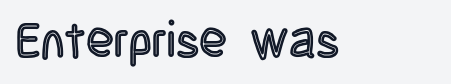
Words appear dense and cohesive because spacing is normal. Letters rest on an invisible, unmarked baseline. A roman cut, with each character standing at attention. Varying glyph widths throughout — classic text-font behaviour.
